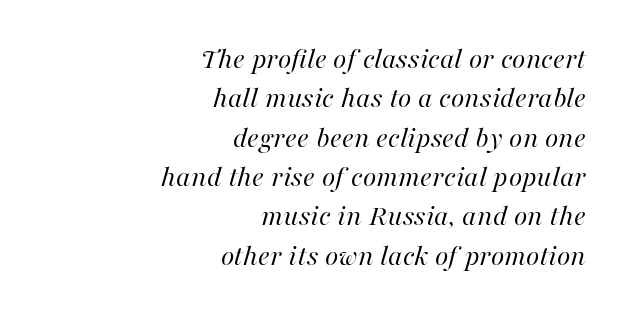
Q: Is the text bold? A: No.
Q: Is the text italic (slanted)? A: Yes, it leans right by about 16 degrees.
Q: Is the text underlined? A: No.
Q: How is the paragraph aligned? A: Right-aligned.
Q: Is the spacing between letters normal or unusually wide? A: Normal.
Q: Is the spacing between lines tight, normal or loose? A: Normal.
Q: Width (condensed, normal, or wide)? A: Normal.
Q: Stroke contrast? A: High.
Q: x-height? A: Medium.
Q: Monospaced? A: No.
